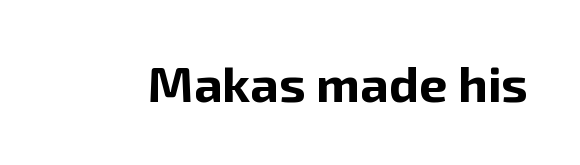
I'd call this a sans setting — the letters go barefoot. Does extra space separate the letters? No, they use regular spacing. Each letter keeps its own natural width here, so spacing adapts to shape. Beneath every word, the page is bare. These lines carry a lot of weight — the face is fully bold. Do the letters lean? They stand straight.
